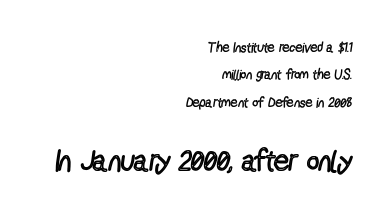
Heaviness? Minimal to ordinary, like unemphasized prose. A great deal of white space separates one row of letters from the next. The more generous point size was reserved for the lower chunk. This sample is right-justified, so line beginnings fall wherever the words allow. Observe the ordinary spacing: letters are neighbours, not strangers.
